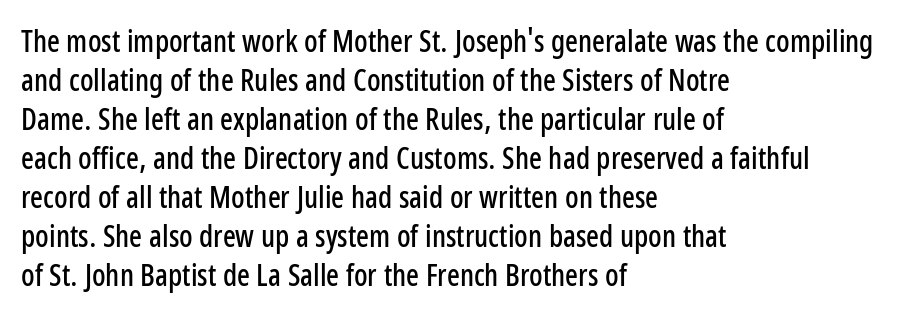
{"serif": "no", "italic": "no", "width": "condensed", "stroke_contrast": "low", "x_height": "medium", "monospaced": "no", "underline": "no", "align": "left", "line_spacing": "normal", "line_spacing_ratio": 1.3, "letter_spacing": "normal", "letter_spacing_em": 0.0, "glyph_px": 30}
